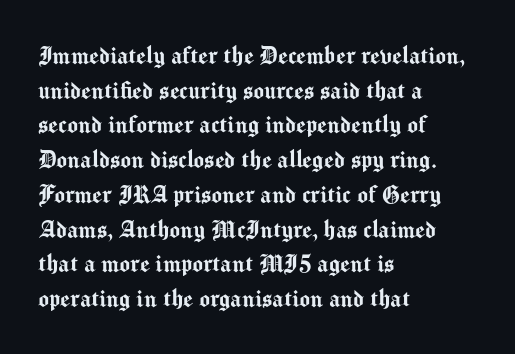
Looks like regular typesetting: each glyph gets only the width it needs. This sample uses an upright cut, with every glyph sitting square on the baseline. The gap between lines stays unmarked. A typesetter would call this zero additional tracking. Does the copy run flush right? No — it runs flush left. Each letter's strokes conclude bluntly, with no projecting serifs.
